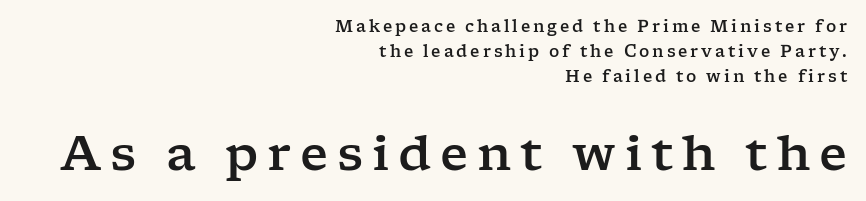
Q: Is the text italic (slanted)? A: No, it is upright.
Q: Is the typeface a serif or a sans-serif typeface? A: Serif.
Q: Is the text underlined? A: No.
Q: How is the paragraph aligned? A: Right-aligned.
Q: Is the spacing between lines tight, normal or loose? A: Normal.
Q: Which block of text is set in a larger size, the first (top) or the second (bottom)? A: The second (bottom) one.
Q: Width (condensed, normal, or wide)? A: Wide.
Q: Stroke contrast? A: Low.
Q: x-height? A: Medium.
Q: Monospaced? A: No.
